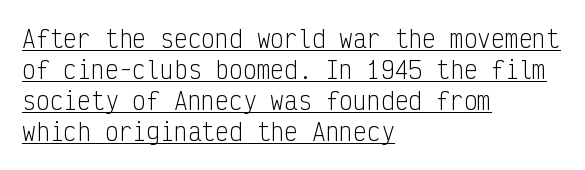
{"italic": "no", "bold": "no", "underline": "yes", "align": "left", "line_spacing": "normal", "line_spacing_ratio": 1.35, "letter_spacing": "normal", "letter_spacing_em": 0.0, "glyph_px": 23}
